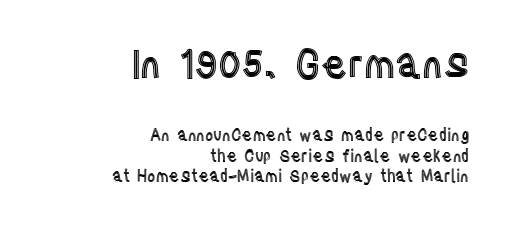
These two chunks differ in scale, with the top chunk taking the larger measure. If you drew a ruler down the right edge, every line would touch it. The passage shown is typed in a proportional face where columns would drift. Caption: standard tracking, unaltered. The baseline area is clear. Style check: upright.
